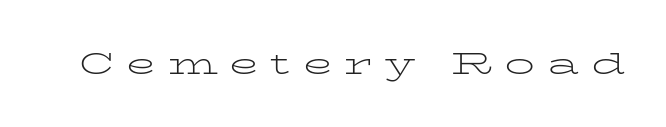
{"serif": "yes", "italic": "no", "bold": "no", "weight": "light", "width": "wide", "stroke_contrast": "low", "x_height": "medium", "monospaced": "no", "underline": "no", "letter_spacing": "wide", "letter_spacing_em": 0.39, "glyph_px": 30}
